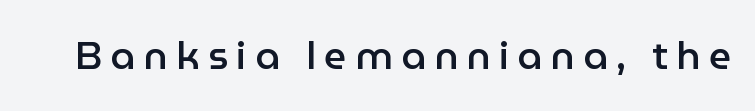
The image shows 39 px semibold sans-serif type, upright; set unusually wide letter spacing (+0.21 em), not underlined; low stroke contrast and a medium x-height.
